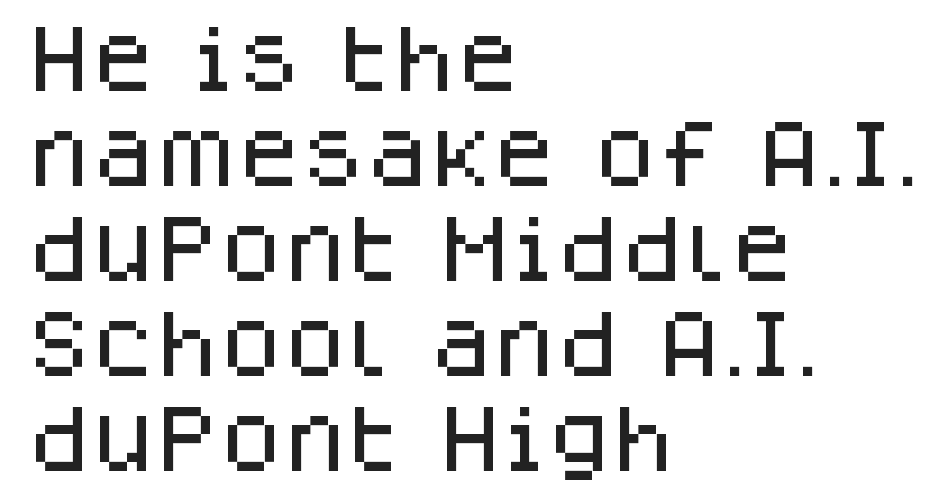
{"serif": "no", "italic": "no", "width": "normal", "stroke_contrast": "low", "x_height": "large", "monospaced": "no", "underline": "no", "align": "left", "line_spacing": "normal", "line_spacing_ratio": 1.3, "letter_spacing": "normal", "letter_spacing_em": 0.0, "glyph_px": 73}
